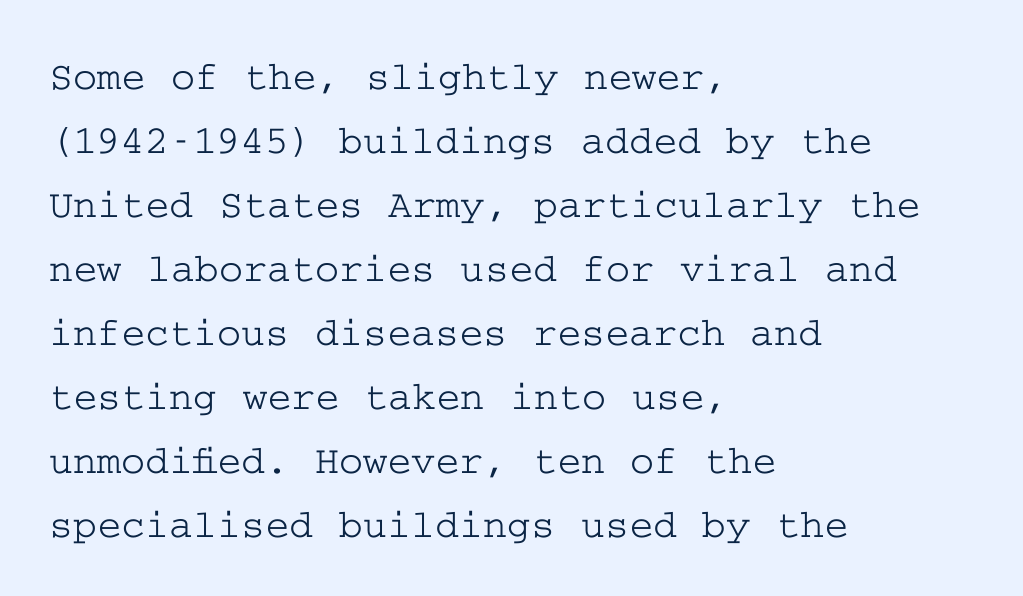
Q: Is the text italic (slanted)? A: No, it is upright.
Q: Is the typeface a serif or a sans-serif typeface? A: Serif.
Q: Is the text underlined? A: No.
Q: How is the paragraph aligned? A: Left-aligned.
Q: Is the spacing between letters normal or unusually wide? A: Normal.
Q: Is the spacing between lines tight, normal or loose? A: Normal.
Q: Width (condensed, normal, or wide)? A: Wide.
Q: Stroke contrast? A: Low.
Q: x-height? A: Medium.
